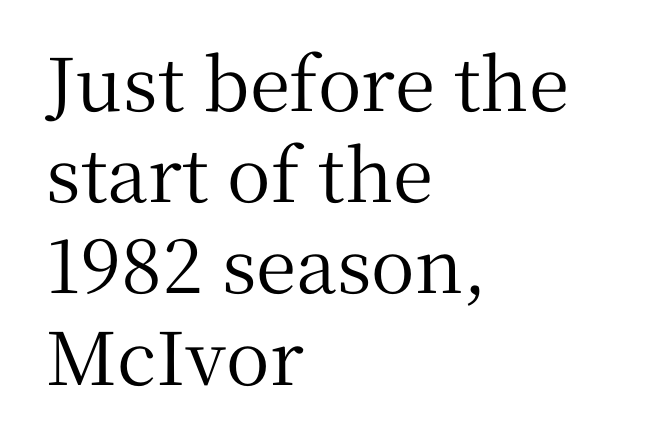
The image shows 73 px serif type, upright; set left-aligned, normal line spacing (1.25x), normal letter spacing, not underlined; medium stroke contrast and a medium x-height.
